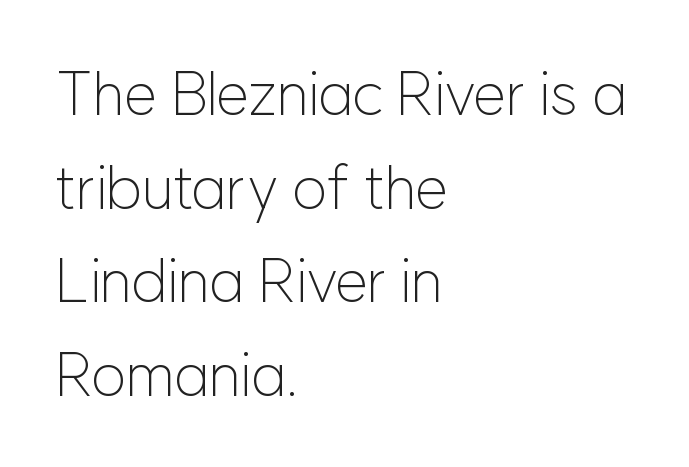
{"serif": "no", "italic": "no", "bold": "no", "weight": "light", "width": "normal", "stroke_contrast": "low", "x_height": "medium", "monospaced": "no", "underline": "no", "align": "left", "line_spacing": "normal", "line_spacing_ratio": 1.56, "letter_spacing": "normal", "letter_spacing_em": 0.0, "glyph_px": 60}
